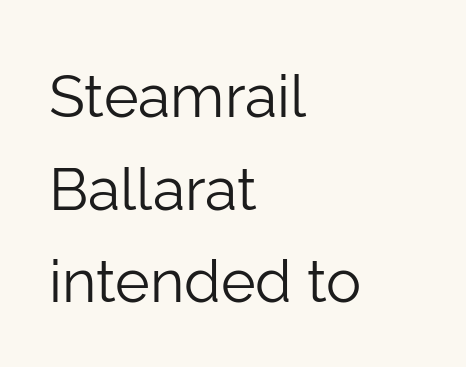
Q: Is the text bold? A: No.
Q: Is the text italic (slanted)? A: No, it is upright.
Q: Is the typeface a serif or a sans-serif typeface? A: Sans-serif.
Q: Is the text underlined? A: No.
Q: How is the paragraph aligned? A: Left-aligned.
Q: Is the spacing between letters normal or unusually wide? A: Normal.
Q: Is the spacing between lines tight, normal or loose? A: Normal.
Q: Width (condensed, normal, or wide)? A: Normal.
Q: Stroke contrast? A: Low.
Q: x-height? A: Medium.
Q: Monospaced? A: No.
